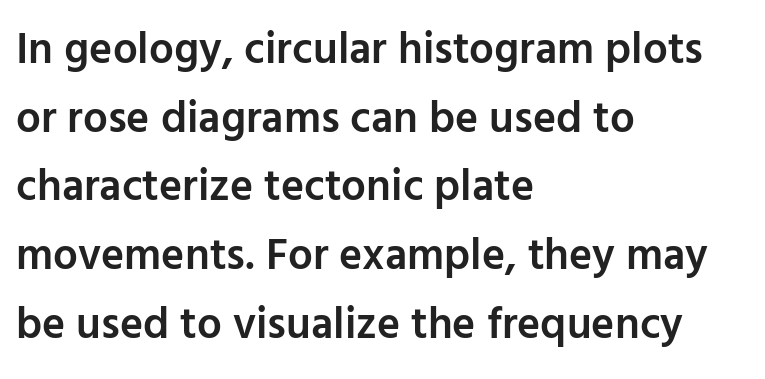
{"serif": "no", "italic": "no", "bold": "semi", "weight": "semibold", "width": "normal", "stroke_contrast": "low", "x_height": "medium", "monospaced": "no", "underline": "no", "align": "left", "line_spacing": "normal", "line_spacing_ratio": 1.56, "letter_spacing": "normal", "letter_spacing_em": 0.0, "glyph_px": 44}
